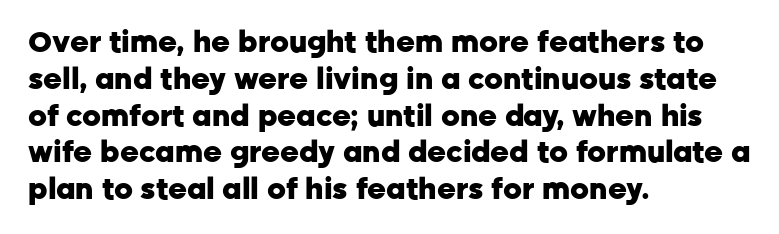
Q: Is the text bold? A: Yes.
Q: Is the text italic (slanted)? A: No, it is upright.
Q: Is the typeface a serif or a sans-serif typeface? A: Sans-serif.
Q: Is the text underlined? A: No.
Q: How is the paragraph aligned? A: Left-aligned.
Q: Is the spacing between letters normal or unusually wide? A: Normal.
Q: Is the spacing between lines tight, normal or loose? A: Normal.
Q: Width (condensed, normal, or wide)? A: Normal.
Q: Stroke contrast? A: Low.
Q: x-height? A: Medium.
Q: Monospaced? A: No.
